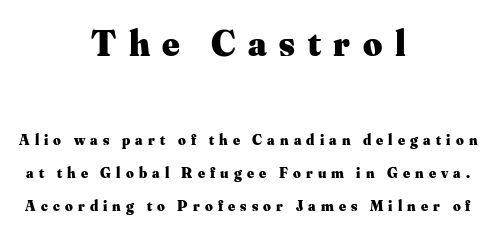
Q: Is the text bold? A: Yes.
Q: Is the text italic (slanted)? A: No, it is upright.
Q: Is the typeface a serif or a sans-serif typeface? A: Serif.
Q: Is the text underlined? A: No.
Q: How is the paragraph aligned? A: Centered.
Q: Is the spacing between letters normal or unusually wide? A: Unusually wide.
Q: Is the spacing between lines tight, normal or loose? A: Loose.
Q: Which block of text is set in a larger size, the first (top) or the second (bottom)? A: The first (top) one.
Q: Width (condensed, normal, or wide)? A: Normal.
Q: Stroke contrast? A: Medium.
Q: x-height? A: Small.
Q: Monospaced? A: No.
